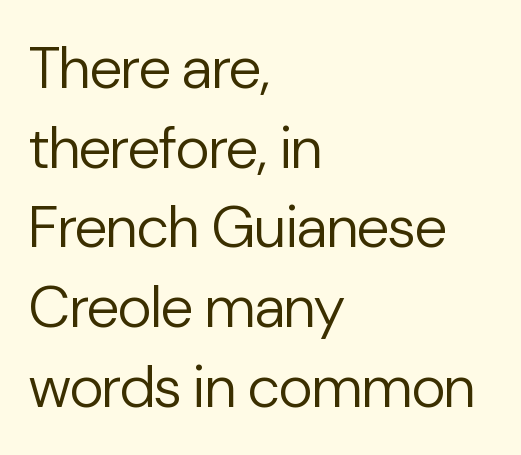
The image shows 59 px regular-weight sans-serif type, upright; set left-aligned, normal line spacing (1.35x), normal letter spacing, not underlined; low stroke contrast and a medium x-height.
